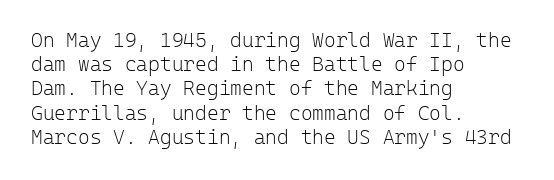
Tall strokes in this sample are plumb rather than angled. Decoration check: the copy has no underline. Words appear dense and cohesive because spacing is normal. The typesetter chose a ragged-right arrangement here.
